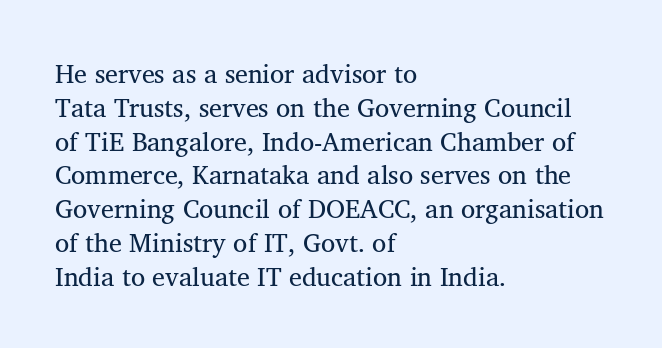
The image shows 26 px text type, upright; set left-aligned, normal line spacing (1.3x), normal letter spacing, not underlined.
